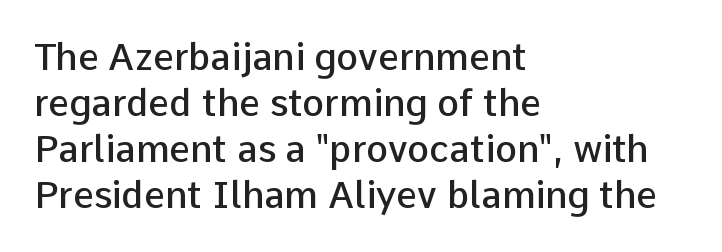
{"serif": "no", "italic": "no", "bold": "semi", "weight": "semibold", "width": "normal", "stroke_contrast": "low", "x_height": "medium", "monospaced": "no", "underline": "no", "align": "left", "line_spacing_ratio": 1.24, "letter_spacing": "normal", "letter_spacing_em": 0.0, "glyph_px": 37}
